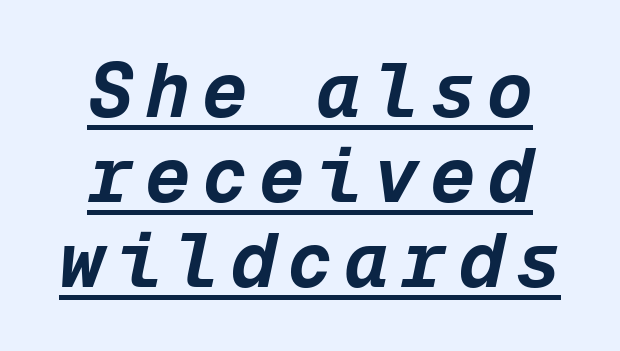
Q: Is the text bold? A: Yes.
Q: Is the text italic (slanted)? A: Yes, it leans right by about 12 degrees.
Q: Is the text underlined? A: Yes.
Q: How is the paragraph aligned? A: Centered.
Q: Is the spacing between lines tight, normal or loose? A: Tight.
Q: Width (condensed, normal, or wide)? A: Normal.
Q: Stroke contrast? A: Low.
Q: x-height? A: Medium.
Q: Monospaced? A: Yes.
